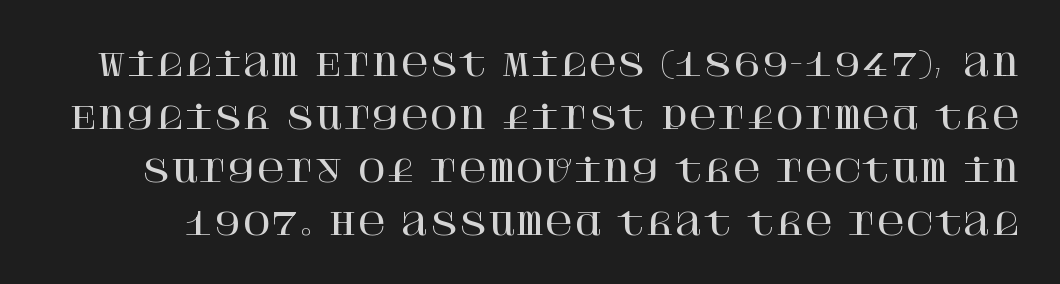
The image shows 31 px serif type, upright; set line spacing 1.71x, normal letter spacing, not underlined; high stroke contrast and a large x-height.
